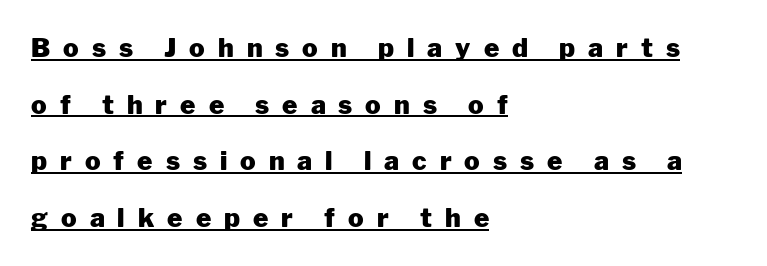
The image shows 26 px bold type, upright; set left-aligned, loose line spacing (2.18x), unusually wide letter spacing (+0.5 em), underlined.
